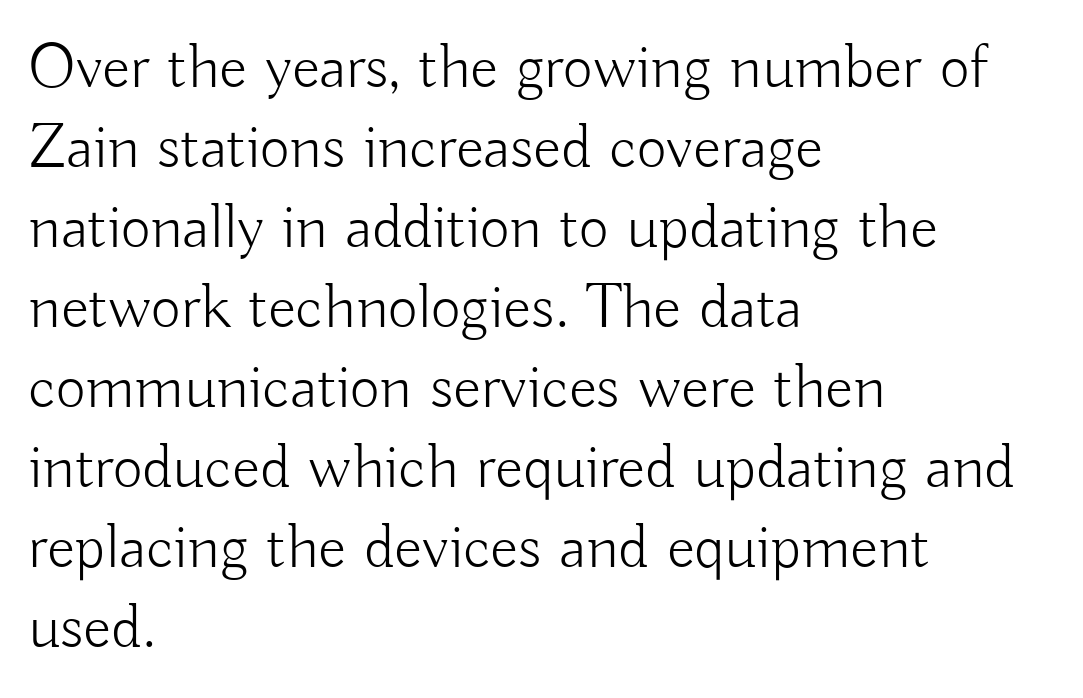
The image shows 65 px light sans-serif type, upright; set left-aligned, line spacing 1.23x, normal letter spacing, not underlined; low stroke contrast and a small x-height.
